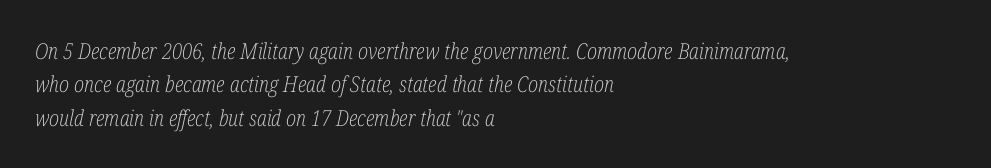
The image shows 22 px text type, italic (leaning right); set left-aligned, normal line spacing (1.52x), normal letter spacing, not underlined.
